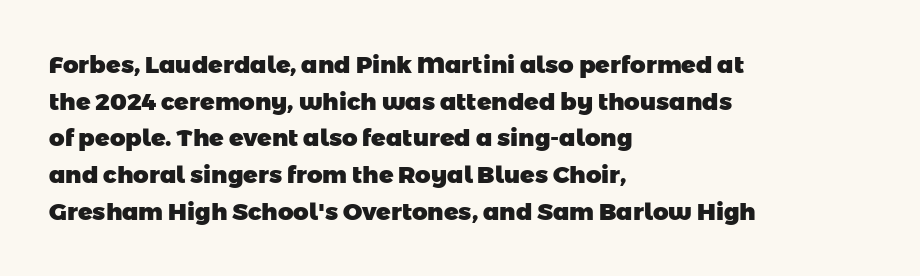
The image shows 24 px bold type; set left-aligned, normal line spacing (1.53x), normal letter spacing, not underlined.
